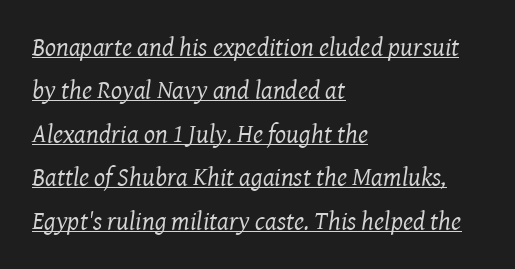
The image shows 26 px text type, italic (leaning right); set left-aligned, normal line spacing (1.67x), normal letter spacing, underlined.
